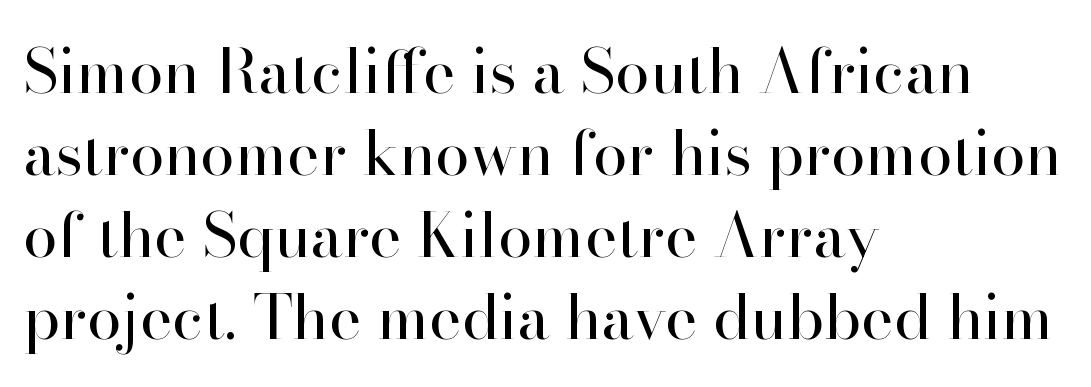
Upright lettering throughout. A classic flush-left, rag-right setting is used for this passage. A quiet, ordinary-to-light weight characterises the typeface. The passage shown is typed in a proportional face where columns would drift. Old-style or modern, the face here clearly has serifs.
